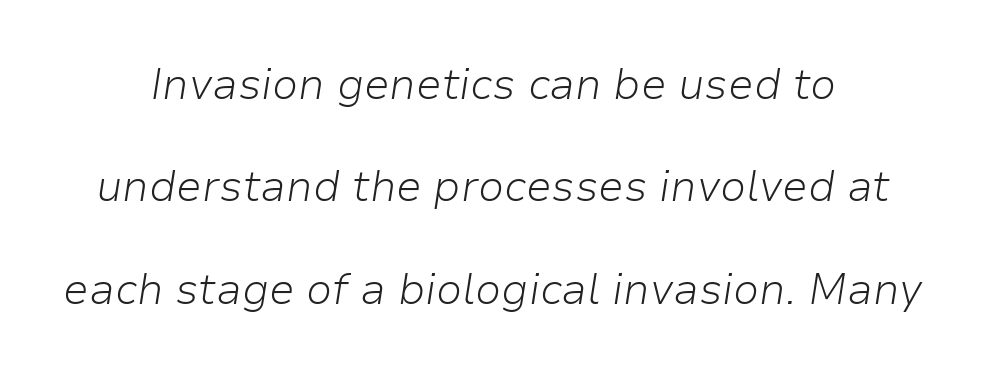
The image shows 43 px light type, italic (leaning right); set centered, loose line spacing (2.38x), normal letter spacing, not underlined; low stroke contrast and a medium x-height.
